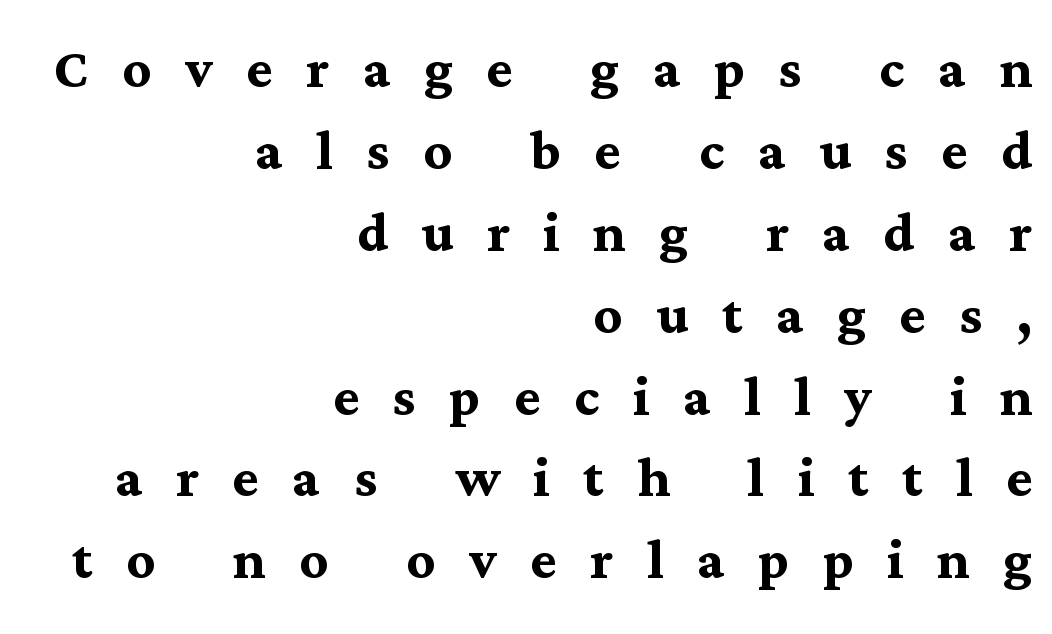
{"serif": "yes", "italic": "no", "bold": "yes", "weight": "semibold", "width": "normal", "stroke_contrast": "medium", "x_height": "medium", "monospaced": "no", "underline": "no", "align": "right", "line_spacing_ratio": 1.17, "letter_spacing": "wide", "letter_spacing_em": 0.48, "glyph_px": 70}
